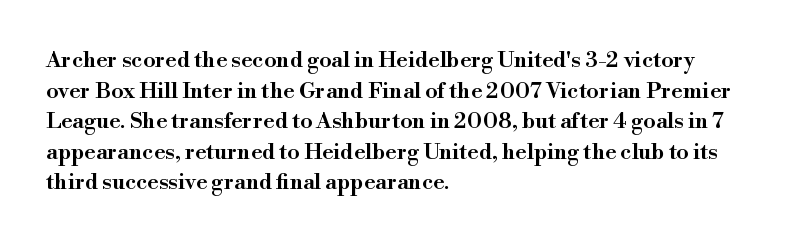
Q: Is the text bold? A: Semi-bold.
Q: Is the text italic (slanted)? A: No, it is upright.
Q: Is the text underlined? A: No.
Q: How is the paragraph aligned? A: Left-aligned.
Q: Is the spacing between letters normal or unusually wide? A: Normal.
Q: Is the spacing between lines tight, normal or loose? A: Normal.
